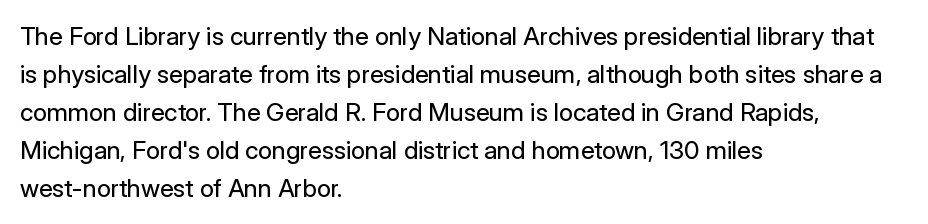
{"italic": "no", "bold": "no", "underline": "no", "align": "left", "line_spacing": "normal", "line_spacing_ratio": 1.52, "letter_spacing": "normal", "letter_spacing_em": 0.0, "glyph_px": 25}
